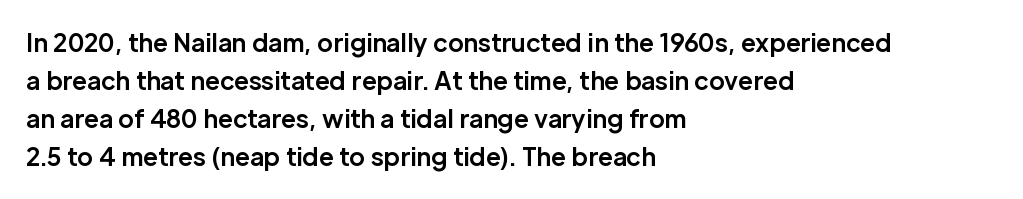
Q: Is the text bold? A: Yes.
Q: Is the text italic (slanted)? A: No, it is upright.
Q: Is the text underlined? A: No.
Q: How is the paragraph aligned? A: Left-aligned.
Q: Is the spacing between letters normal or unusually wide? A: Normal.
Q: Is the spacing between lines tight, normal or loose? A: Normal.
